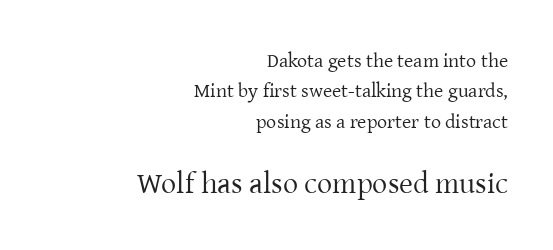
The image shows 30 px regular-weight serif type, upright; set right-aligned, normal line spacing (1.52x), normal letter spacing, not underlined; the second (bottom) block is 1.5x larger; low stroke contrast and a medium x-height.
